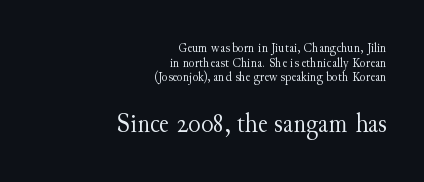
Proportional: the letters do not fall into vertical columns. If you measured baseline to baseline, you'd find a short distance. These two chunks differ in scale, with the bottom chunk taking the larger measure. Bare-footed words on every line. No chunkiness to these letters — they're not bold. The ragged edge is on the left, which tells us the setting is flush right.
